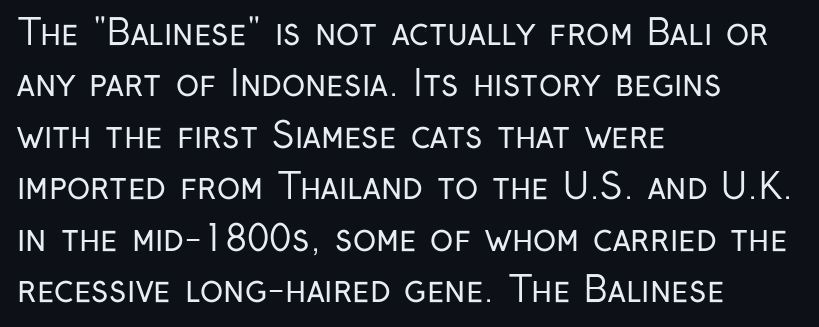
Q: Is the text bold? A: No.
Q: Is the text italic (slanted)? A: No, it is upright.
Q: Is the typeface a serif or a sans-serif typeface? A: Sans-serif.
Q: Is the text underlined? A: No.
Q: How is the paragraph aligned? A: Left-aligned.
Q: Is the spacing between letters normal or unusually wide? A: Normal.
Q: Is the spacing between lines tight, normal or loose? A: Normal.
Q: Width (condensed, normal, or wide)? A: Condensed.
Q: Stroke contrast? A: Low.
Q: x-height? A: Medium.
Q: Monospaced? A: No.
